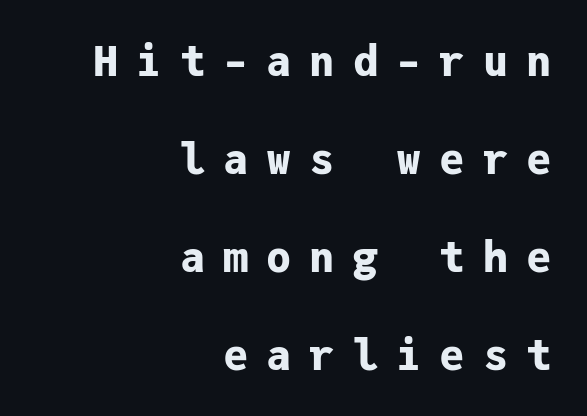
{"serif": "no", "italic": "no", "bold": "yes", "weight": "bold", "width": "normal", "stroke_contrast": "low", "x_height": "medium", "monospaced": "yes", "underline": "no", "align": "right", "line_spacing": "loose", "line_spacing_ratio": 2.33, "letter_spacing": "wide", "letter_spacing_em": 0.43, "glyph_px": 42}
